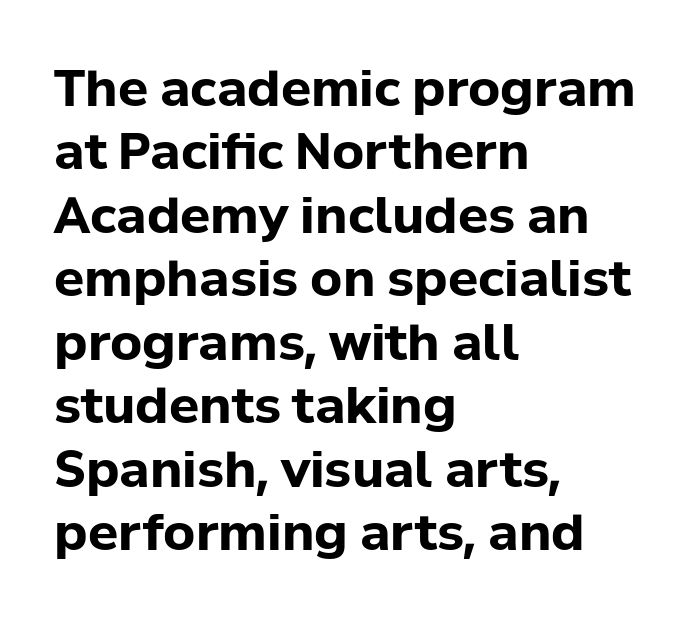
Q: Is the text bold? A: Yes.
Q: Is the text italic (slanted)? A: No, it is upright.
Q: Is the typeface a serif or a sans-serif typeface? A: Sans-serif.
Q: Is the text underlined? A: No.
Q: How is the paragraph aligned? A: Left-aligned.
Q: Is the spacing between letters normal or unusually wide? A: Normal.
Q: Is the spacing between lines tight, normal or loose? A: Normal.
Q: Width (condensed, normal, or wide)? A: Normal.
Q: Stroke contrast? A: Low.
Q: x-height? A: Medium.
Q: Monospaced? A: No.
